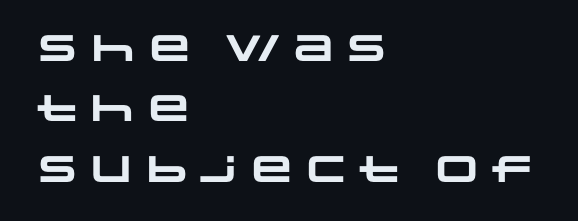
Q: Is the text bold? A: Yes.
Q: Is the typeface a serif or a sans-serif typeface? A: Sans-serif.
Q: Is the text underlined? A: No.
Q: How is the paragraph aligned? A: Left-aligned.
Q: Is the spacing between letters normal or unusually wide? A: Normal.
Q: Is the spacing between lines tight, normal or loose? A: Normal.
Q: Width (condensed, normal, or wide)? A: Wide.
Q: Stroke contrast? A: Low.
Q: x-height? A: Large.
Q: Monospaced? A: No.
